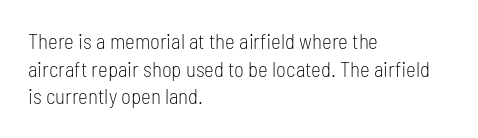
Every stem runs plumb, perpendicular to the baseline. Leftover space on each line is placed entirely after the last word. Check the space under the baseline: it is left empty. This reads as an unemphasized weight, regular at the heaviest. Caption: standard tracking, unaltered.
